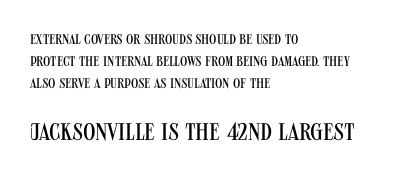
{"italic": "no", "bold": "no", "underline": "no", "align": "left", "line_spacing": "normal", "line_spacing_ratio": 1.58, "letter_spacing": "normal", "letter_spacing_em": 0.0, "larger_block": "second", "size_ratio": 1.71, "glyph_px": 24}
